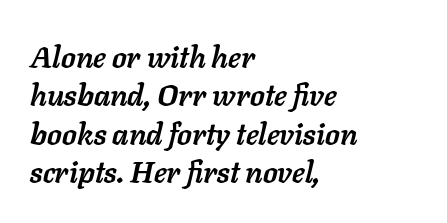
{"italic": "yes", "lean": "right", "slant_degrees": 11, "bold": "yes", "weight": "semibold", "width": "normal", "stroke_contrast": "low", "x_height": "medium", "monospaced": "no", "underline": "no", "align": "left", "line_spacing": "normal", "line_spacing_ratio": 1.28, "letter_spacing": "normal", "letter_spacing_em": 0.0, "glyph_px": 30}
